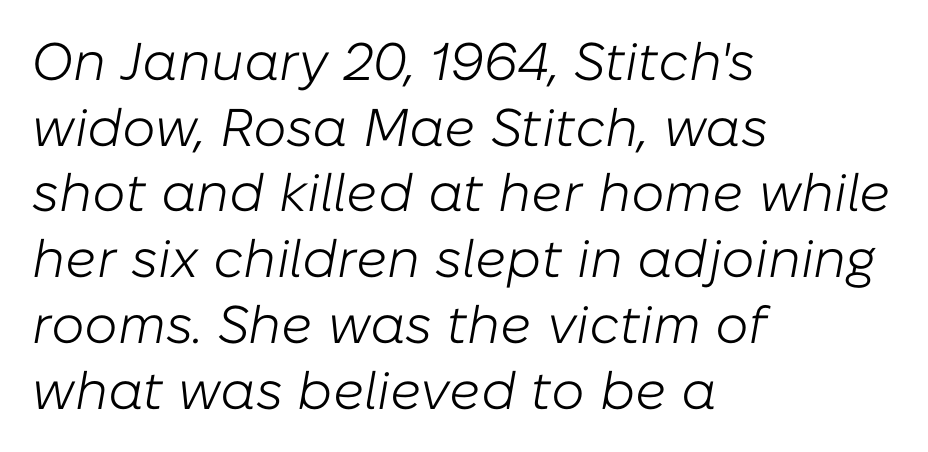
Q: Is the text bold? A: No.
Q: Is the text italic (slanted)? A: Yes, it leans right by about 10 degrees.
Q: Is the text underlined? A: No.
Q: How is the paragraph aligned? A: Left-aligned.
Q: Is the spacing between letters normal or unusually wide? A: Normal.
Q: Width (condensed, normal, or wide)? A: Normal.
Q: Stroke contrast? A: Low.
Q: x-height? A: Medium.
Q: Monospaced? A: No.
